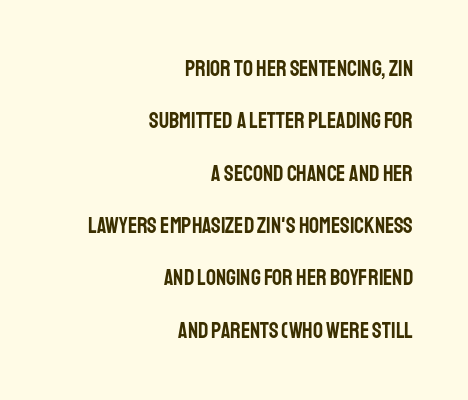
Look at the tracking — it's just the regular setting, nothing added. Every stem runs plumb, perpendicular to the baseline. Clear beneath every line of the passage. Interline gaps are noticeably wide in this sample. Is the block centered? No — it sits flush against the right margin.
